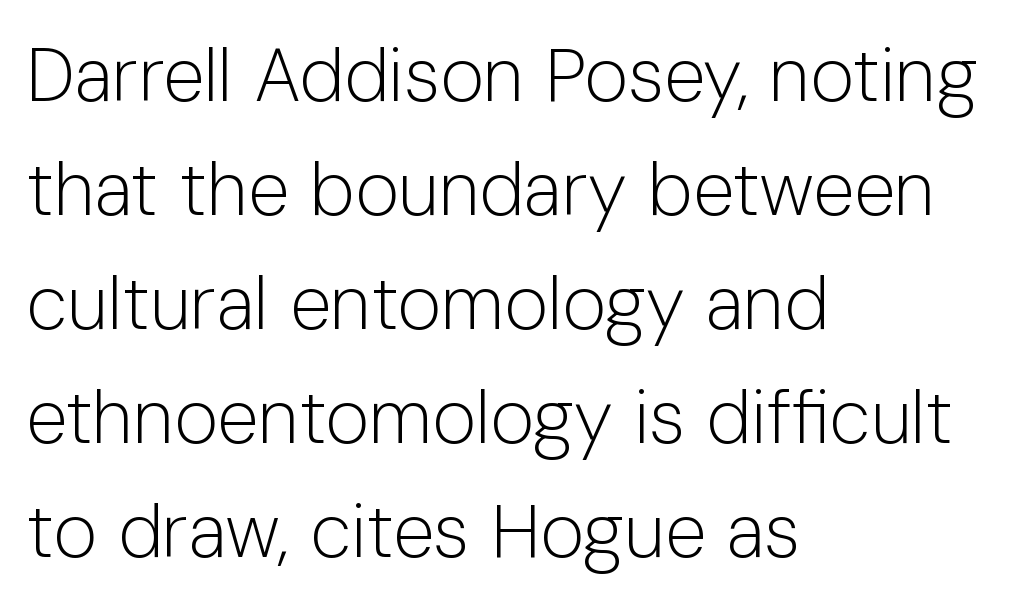
Visually the block forms a straight wall on the left and a jagged coastline on the right. Unbolded letterforms with no extra heft. The block of text has a typical density, with ordinary space between rows. The passage shown has conventional tracking throughout.
